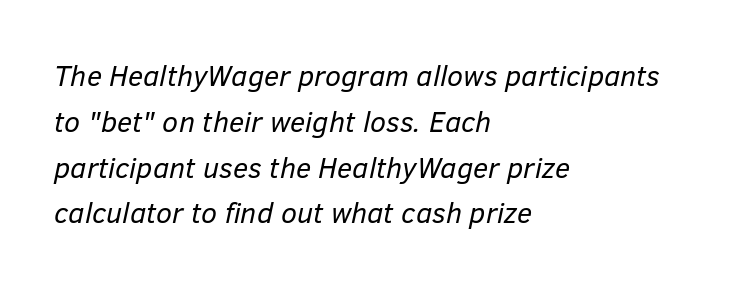
The image shows 29 px regular-weight type, italic (leaning right); set left-aligned, normal line spacing (1.58x), normal letter spacing, not underlined; low stroke contrast and a medium x-height.
